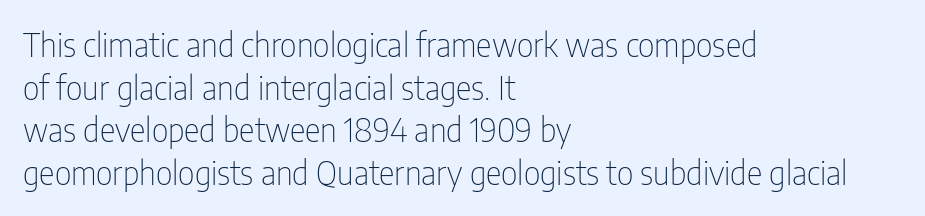
Q: Is the text bold? A: No.
Q: Is the text italic (slanted)? A: No, it is upright.
Q: Is the typeface a serif or a sans-serif typeface? A: Sans-serif.
Q: Is the text underlined? A: No.
Q: How is the paragraph aligned? A: Left-aligned.
Q: Is the spacing between letters normal or unusually wide? A: Normal.
Q: Is the spacing between lines tight, normal or loose? A: Normal.
Q: Width (condensed, normal, or wide)? A: Condensed.
Q: Stroke contrast? A: Low.
Q: x-height? A: Medium.
Q: Monospaced? A: No.
